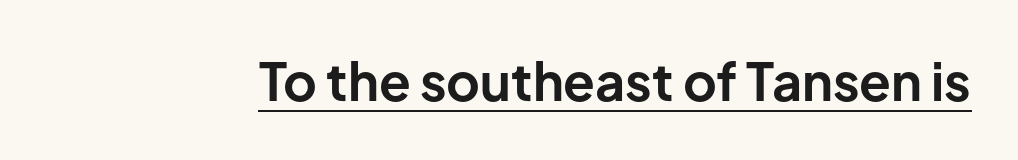
The image shows 52 px bold sans-serif type, upright; set normal letter spacing, underlined; low stroke contrast and a medium x-height.
